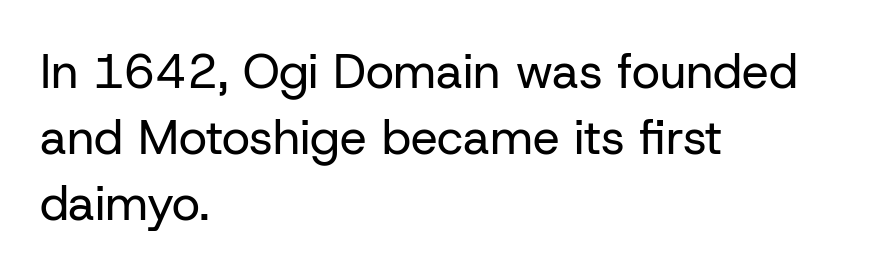
Q: Is the text bold? A: No.
Q: Is the text italic (slanted)? A: No, it is upright.
Q: Is the typeface a serif or a sans-serif typeface? A: Sans-serif.
Q: Is the text underlined? A: No.
Q: How is the paragraph aligned? A: Left-aligned.
Q: Is the spacing between letters normal or unusually wide? A: Normal.
Q: Is the spacing between lines tight, normal or loose? A: Normal.
Q: Width (condensed, normal, or wide)? A: Normal.
Q: Stroke contrast? A: Low.
Q: x-height? A: Medium.
Q: Monospaced? A: No.
